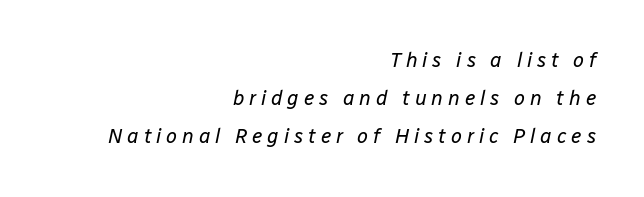
The image shows 20 px text type, italic (leaning right); set right-aligned, line spacing 1.89x, unusually wide letter spacing (+0.24 em), not underlined.
